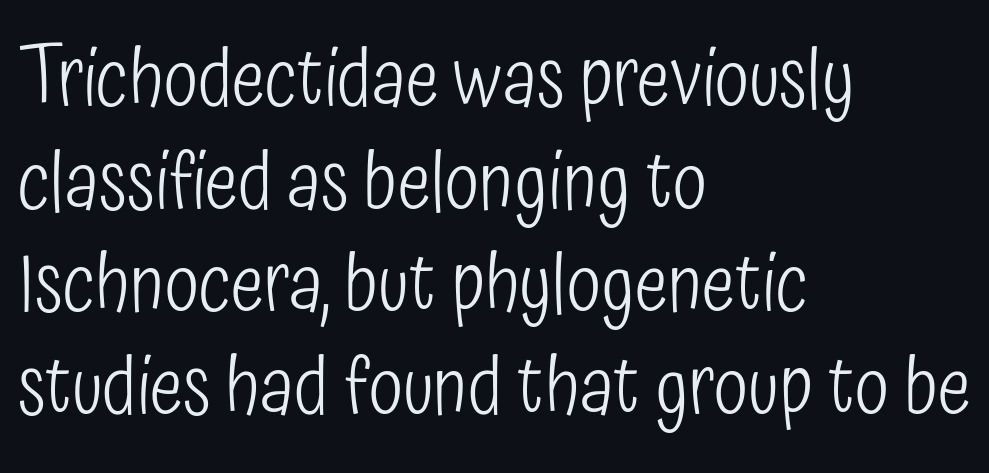
Q: Is the text bold? A: No.
Q: Is the text italic (slanted)? A: No, it is upright.
Q: Is the typeface a serif or a sans-serif typeface? A: Sans-serif.
Q: Is the text underlined? A: No.
Q: How is the paragraph aligned? A: Left-aligned.
Q: Is the spacing between letters normal or unusually wide? A: Normal.
Q: Is the spacing between lines tight, normal or loose? A: Normal.
Q: Width (condensed, normal, or wide)? A: Condensed.
Q: Stroke contrast? A: Low.
Q: x-height? A: Medium.
Q: Monospaced? A: No.
